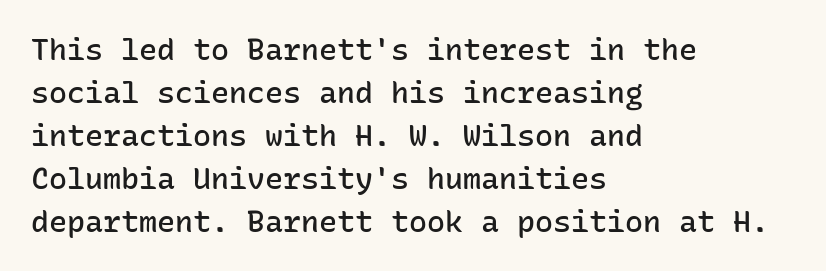
Fixed-width glyphs throughout — classic coding-font behaviour. No italicization has been applied; the sample stays upright. Typeset ragged right — the left edge is the straight one. The face used here is a sans, in the tradition of grotesques and geometrics.
